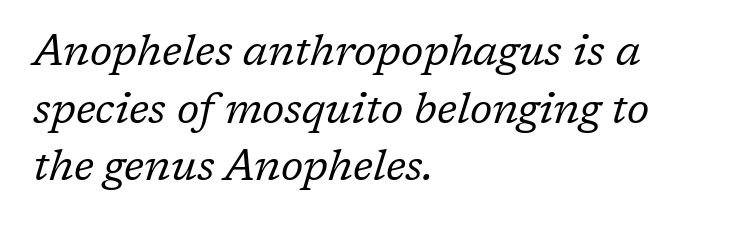
Q: Is the text bold? A: No.
Q: Is the text italic (slanted)? A: Yes, it leans right by about 17 degrees.
Q: Is the typeface a serif or a sans-serif typeface? A: Serif.
Q: Is the text underlined? A: No.
Q: How is the paragraph aligned? A: Left-aligned.
Q: Is the spacing between letters normal or unusually wide? A: Normal.
Q: Is the spacing between lines tight, normal or loose? A: Normal.
Q: Width (condensed, normal, or wide)? A: Normal.
Q: Stroke contrast? A: Low.
Q: x-height? A: Medium.
Q: Monospaced? A: No.
